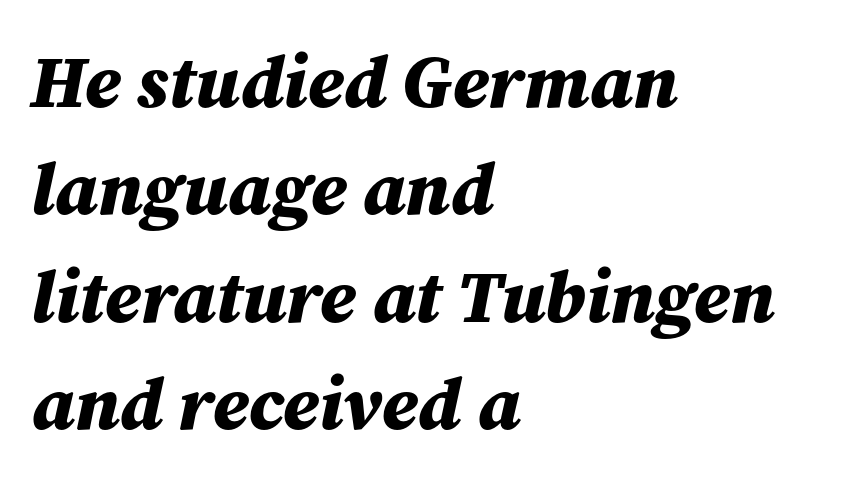
Is this a fixed-width face? No — the glyphs have proportional, varying widths. If you drew a ruler down the left edge, every line would touch it. The specimen reads as italic at a glance. Successive baselines arrive at the customary interval.
